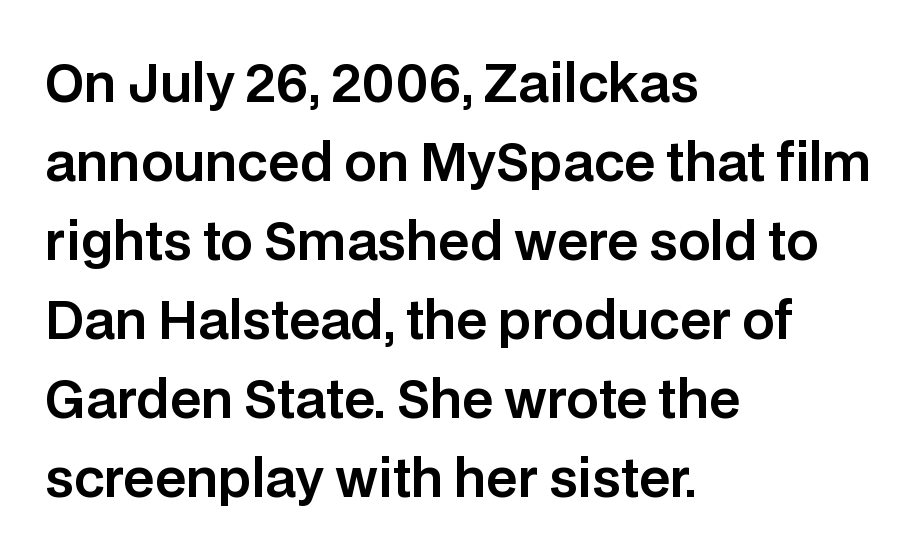
The image shows 51 px sans-serif type, upright; set left-aligned, normal line spacing (1.55x), normal letter spacing, not underlined; low stroke contrast and a large x-height.
